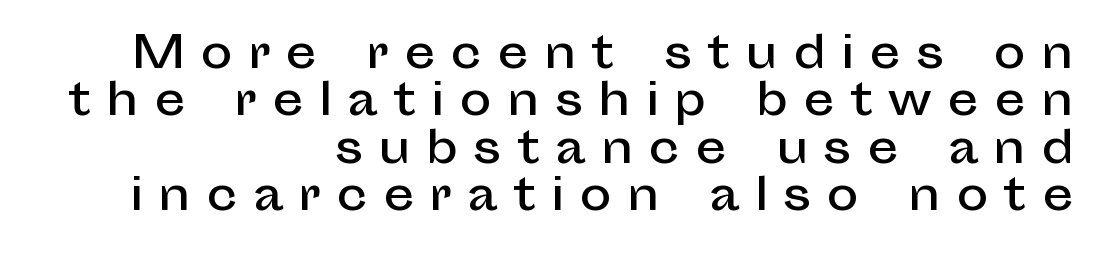
The image shows 43 px sans-serif type, upright; set right-aligned, tight line spacing (1.1x), unusually wide letter spacing (+0.36 em), not underlined; low stroke contrast and a medium x-height.
